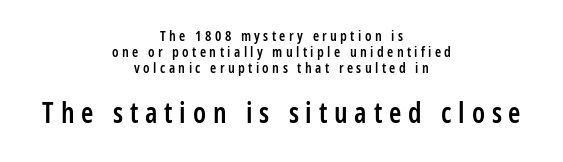
Words float on clear page, feet unadorned. The rendering uses natural spacing where letterforms have individual widths. These two chunks differ in scale, with the bottom chunk taking the larger measure. In terms of posture, this sample is upright. To sum up the face: it is a sans, with no serifs.
